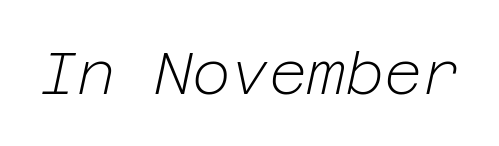
The image shows 59 px light type, italic (leaning right); set normal letter spacing, not underlined; low stroke contrast and a medium x-height.
